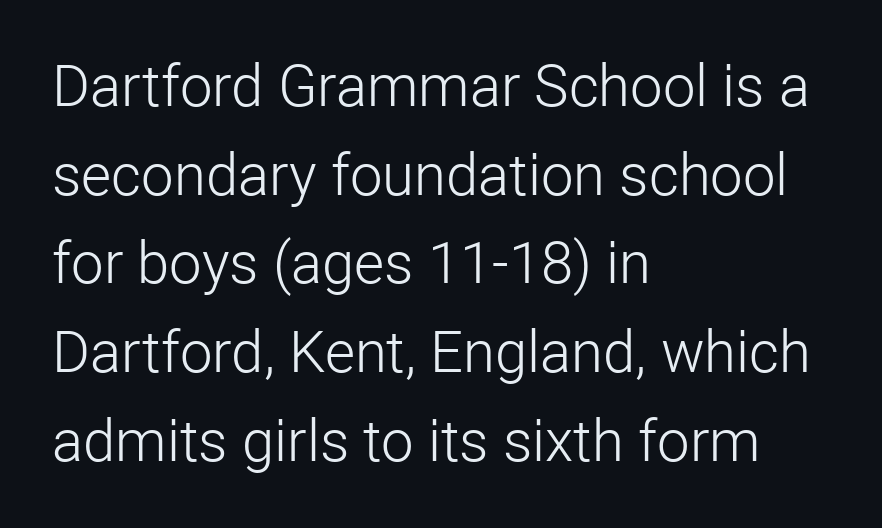
The image shows 58 px light sans-serif type, upright; set left-aligned, normal line spacing (1.53x), normal letter spacing, not underlined; low stroke contrast and a medium x-height.
